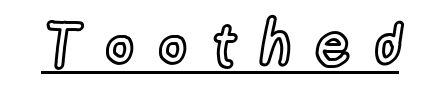
{"width": "condensed", "x_height": "medium", "monospaced": "no", "underline": "yes", "letter_spacing": "wide", "letter_spacing_em": 0.43, "glyph_px": 59}
